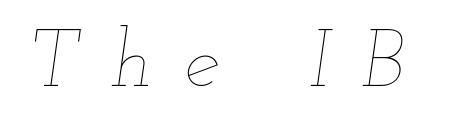
{"italic": "yes", "lean": "right", "slant_degrees": 12, "bold": "no", "weight": "thin", "width": "wide", "stroke_contrast": "low", "x_height": "small", "monospaced": "no", "underline": "no", "letter_spacing": "wide", "letter_spacing_em": 0.41, "glyph_px": 80}
